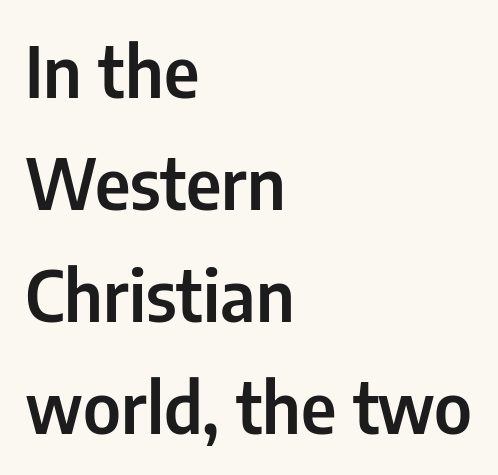
{"serif": "no", "italic": "no", "width": "condensed", "stroke_contrast": "low", "x_height": "medium", "monospaced": "no", "underline": "no", "align": "left", "line_spacing": "normal", "line_spacing_ratio": 1.6, "letter_spacing": "normal", "letter_spacing_em": 0.0, "glyph_px": 70}
